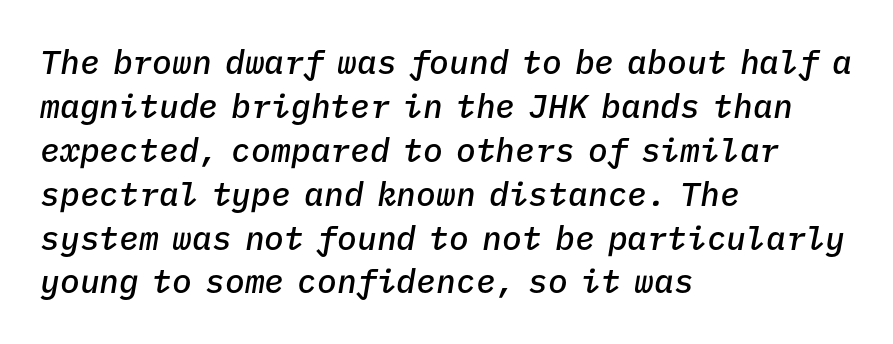
The image shows 33 px semibold type, italic (leaning right), monospaced; set left-aligned, normal line spacing (1.33x), normal letter spacing, not underlined; low stroke contrast and a medium x-height.
